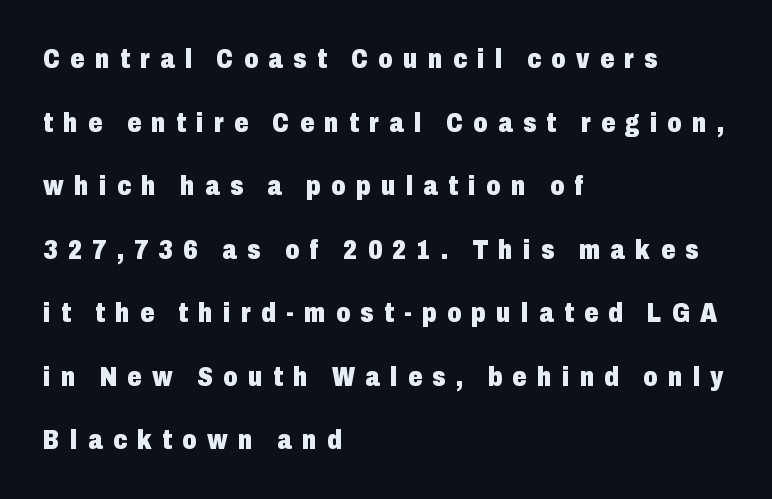
Q: Is the text bold? A: Yes.
Q: Is the text italic (slanted)? A: No, it is upright.
Q: Is the typeface a serif or a sans-serif typeface? A: Sans-serif.
Q: Is the text underlined? A: No.
Q: How is the paragraph aligned? A: Left-aligned.
Q: Is the spacing between letters normal or unusually wide? A: Unusually wide.
Q: Is the spacing between lines tight, normal or loose? A: Loose.
Q: Width (condensed, normal, or wide)? A: Condensed.
Q: Stroke contrast? A: Low.
Q: x-height? A: Medium.
Q: Monospaced? A: No.
